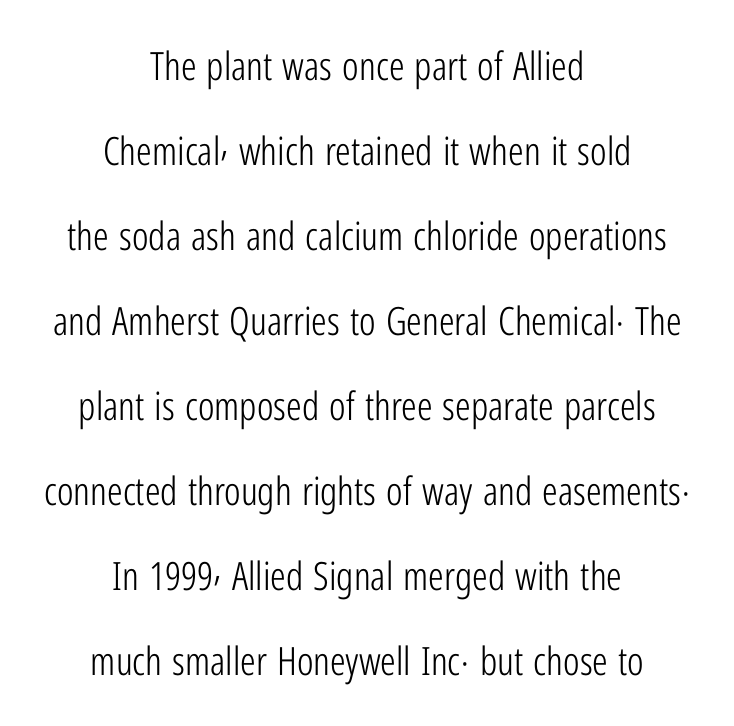
The image shows 39 px light, condensed sans-serif type, upright; set centered, loose line spacing (2.18x), normal letter spacing, not underlined; low stroke contrast and a medium x-height.
